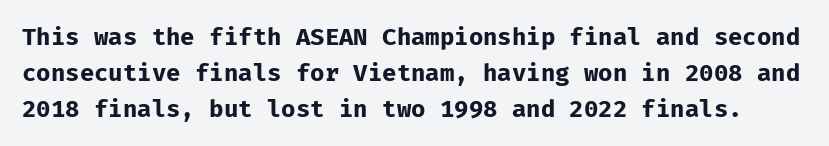
Q: Is the text bold? A: Yes.
Q: Is the text italic (slanted)? A: No, it is upright.
Q: Is the text underlined? A: No.
Q: Is the spacing between letters normal or unusually wide? A: Normal.
Q: Is the spacing between lines tight, normal or loose? A: Normal.
